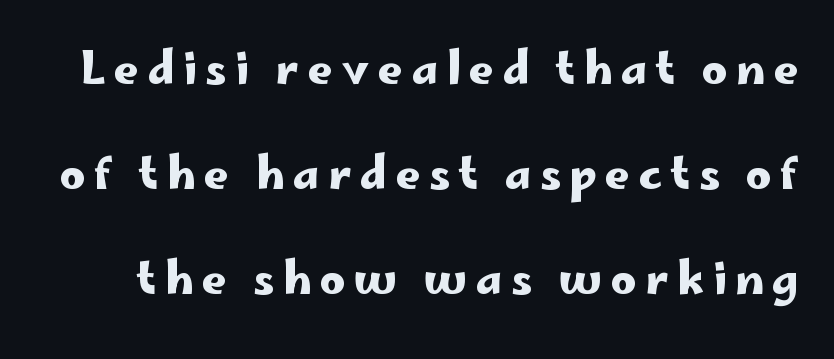
Q: Is the text italic (slanted)? A: No, it is upright.
Q: Is the typeface a serif or a sans-serif typeface? A: Sans-serif.
Q: Is the text underlined? A: No.
Q: Is the spacing between lines tight, normal or loose? A: Loose.
Q: Width (condensed, normal, or wide)? A: Wide.
Q: Stroke contrast? A: Low.
Q: x-height? A: Small.
Q: Monospaced? A: No.
